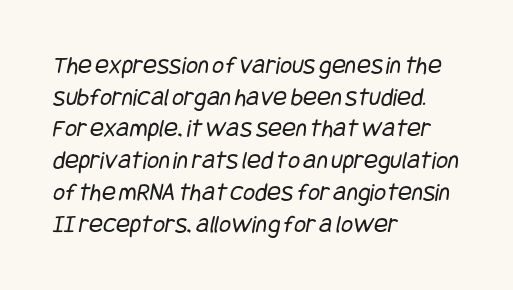
The image shows 26 px text type; set left-aligned, line spacing 1.22x, normal letter spacing, not underlined.
